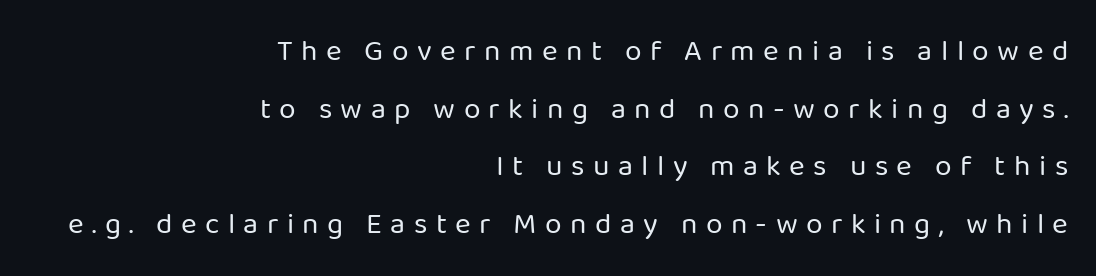
{"serif": "no", "italic": "no", "bold": "no", "weight": "regular", "width": "normal", "stroke_contrast": "low", "x_height": "medium", "monospaced": "no", "underline": "no", "align": "right", "line_spacing": "loose", "line_spacing_ratio": 1.92, "letter_spacing": "wide", "letter_spacing_em": 0.28, "glyph_px": 30}
